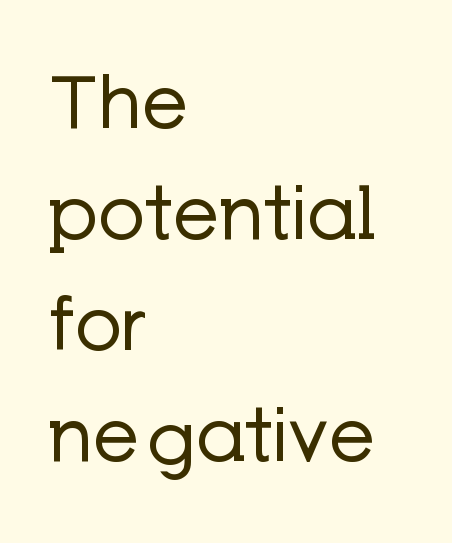
{"serif": "no", "italic": "no", "bold": "no", "weight": "regular", "width": "normal", "stroke_contrast": "low", "x_height": "medium", "monospaced": "no", "underline": "no", "align": "left", "line_spacing": "normal", "line_spacing_ratio": 1.52, "letter_spacing": "normal", "letter_spacing_em": 0.0, "glyph_px": 73}
